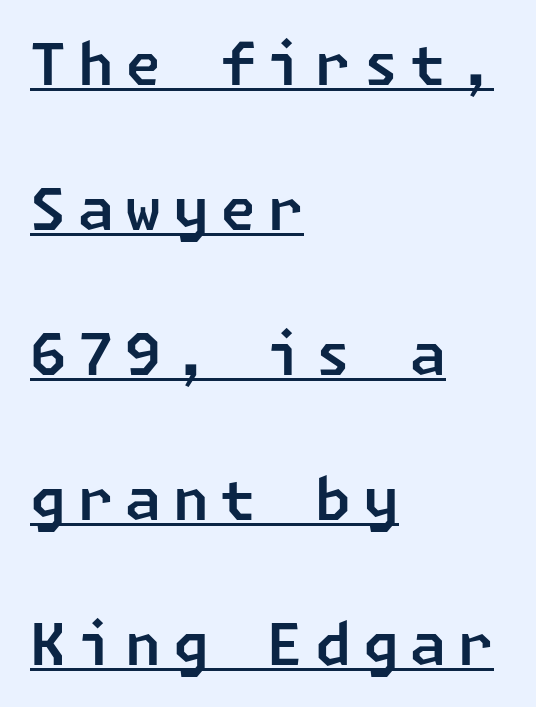
The image shows 58 px sans-serif type; set left-aligned, loose line spacing (2.5x), unusually wide letter spacing (+0.2 em), underlined; low stroke contrast and a medium x-height.
